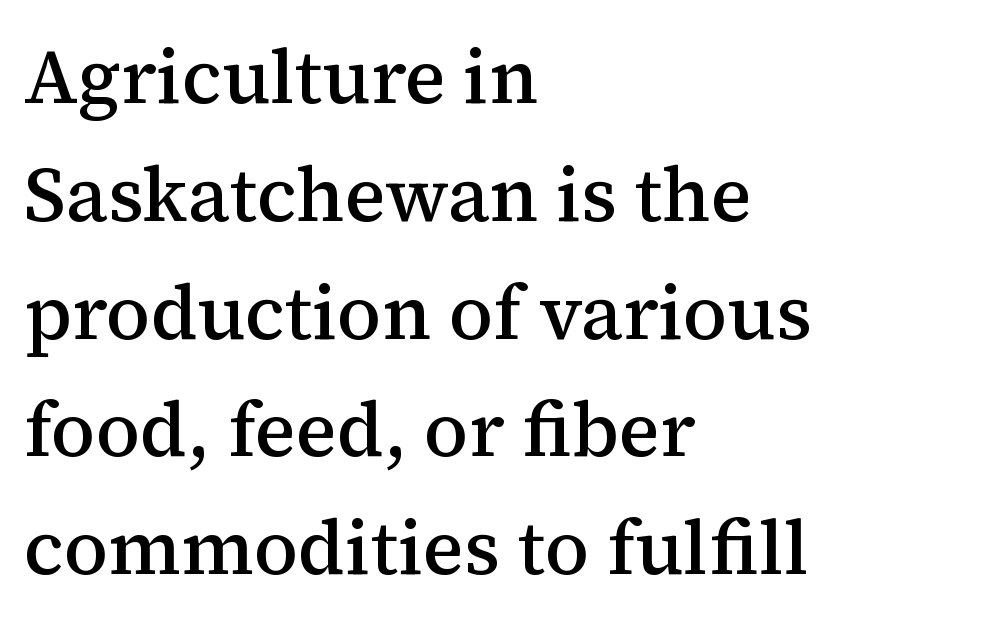
Stems and bowls a touch heavier than normal — semibold. The passage shown is typed in a proportional face where columns would drift. The axis of the letterforms is exactly vertical. Normally led — the rows are evenly, conventionally spaced. Letterform terminals end in serifs throughout the passage. Line beginnings align vertically; line endings do not.
